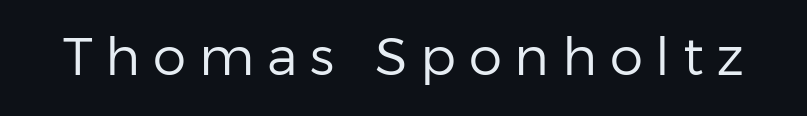
The image shows 53 px regular-weight sans-serif type, upright; set unusually wide letter spacing (+0.24 em), not underlined; low stroke contrast and a medium x-height.
